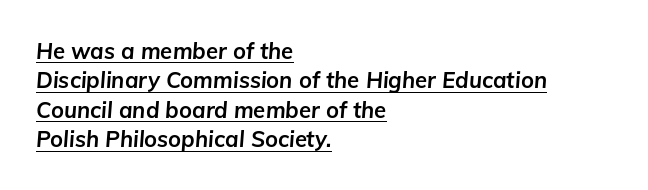
The image shows 22 px bold type, italic (leaning right); set left-aligned, normal line spacing (1.34x), normal letter spacing, underlined.
